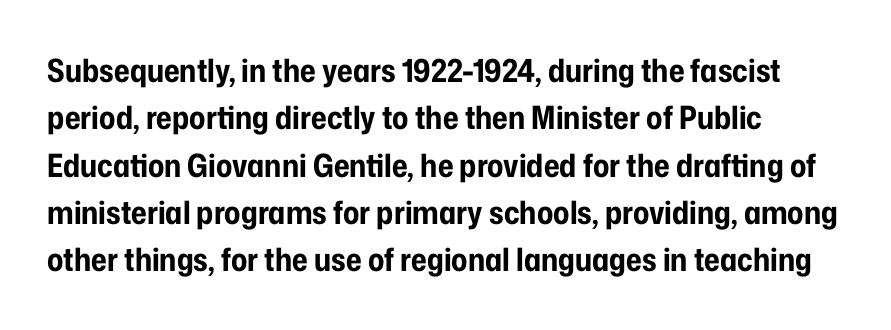
Q: Is the text bold? A: Yes.
Q: Is the text italic (slanted)? A: No, it is upright.
Q: Is the typeface a serif or a sans-serif typeface? A: Sans-serif.
Q: Is the text underlined? A: No.
Q: How is the paragraph aligned? A: Left-aligned.
Q: Is the spacing between letters normal or unusually wide? A: Normal.
Q: Is the spacing between lines tight, normal or loose? A: Normal.
Q: Width (condensed, normal, or wide)? A: Condensed.
Q: Stroke contrast? A: Low.
Q: x-height? A: Medium.
Q: Monospaced? A: No.
